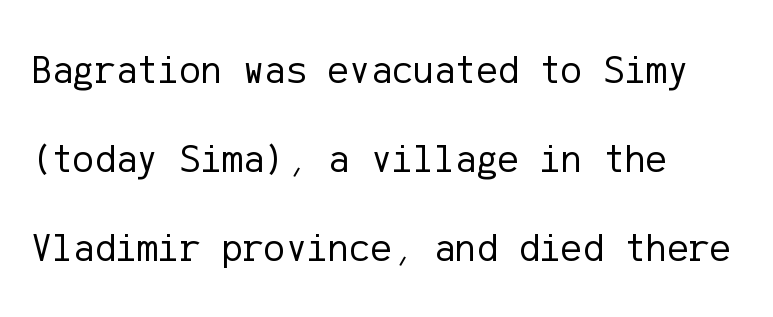
Q: Is the text bold? A: No.
Q: Is the text italic (slanted)? A: No, it is upright.
Q: Is the typeface a serif or a sans-serif typeface? A: Sans-serif.
Q: Is the text underlined? A: No.
Q: How is the paragraph aligned? A: Left-aligned.
Q: Is the spacing between letters normal or unusually wide? A: Normal.
Q: Is the spacing between lines tight, normal or loose? A: Loose.
Q: Width (condensed, normal, or wide)? A: Normal.
Q: Stroke contrast? A: Low.
Q: x-height? A: Medium.
